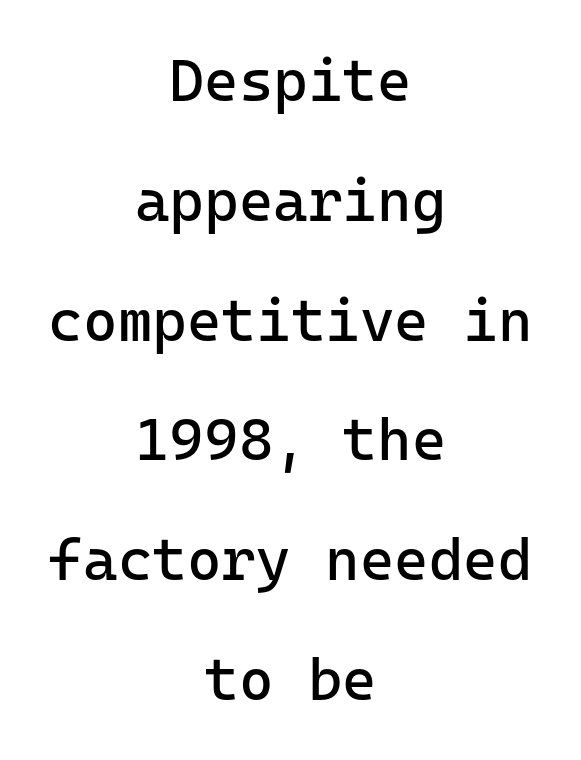
The horizontal fit of the characters is conventional and even. Reading down the block, each line starts at a different indent, mirrored at its end. The face used here is monospaced, like something from a code editor. The text was rendered using a sans face with plain stroke endings. The letters stand straight up with perfectly vertical stems. Leading is clearly above the norm, producing a sparse column.
